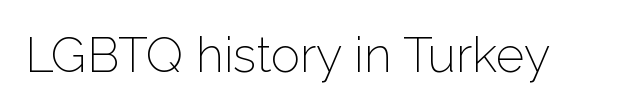
{"serif": "no", "italic": "no", "bold": "no", "weight": "light", "width": "normal", "stroke_contrast": "low", "x_height": "medium", "monospaced": "no", "underline": "no", "letter_spacing": "normal", "letter_spacing_em": 0.0, "glyph_px": 49}
